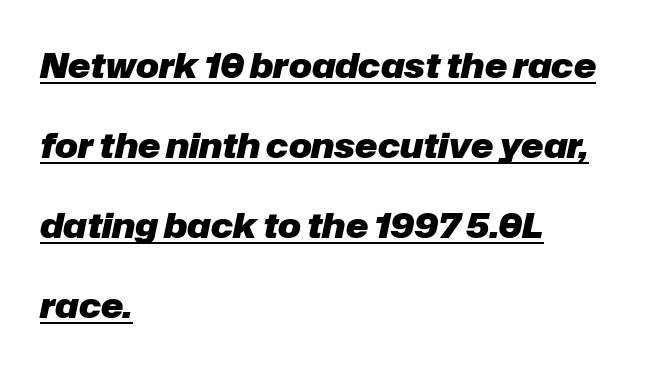
The passage shown stacks its lines with a broad gap. Caption: multi-line text, flush left, ragged right. The letters advance in unequal steps, a hallmark of proportional type. These lines were composed using italics. The gaps between neighbouring characters are ordinary and unremarkable.
